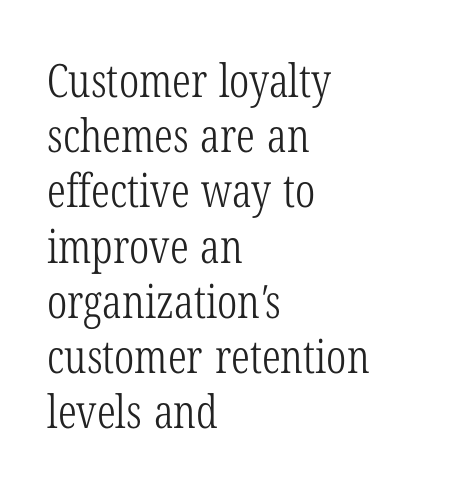
{"serif": "yes", "bold": "no", "weight": "light", "width": "condensed", "stroke_contrast": "low", "x_height": "medium", "monospaced": "no", "underline": "no", "align": "left", "line_spacing_ratio": 1.2, "letter_spacing": "normal", "letter_spacing_em": 0.0, "glyph_px": 46}
